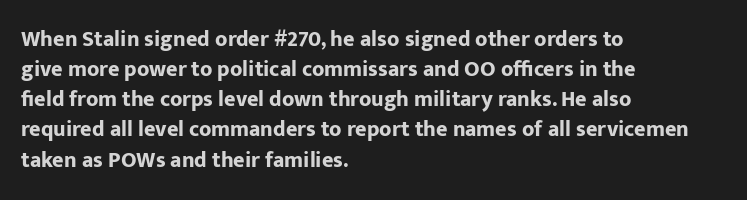
Q: Is the text bold? A: Yes.
Q: Is the text italic (slanted)? A: No, it is upright.
Q: Is the text underlined? A: No.
Q: How is the paragraph aligned? A: Left-aligned.
Q: Is the spacing between letters normal or unusually wide? A: Normal.
Q: Is the spacing between lines tight, normal or loose? A: Normal.
